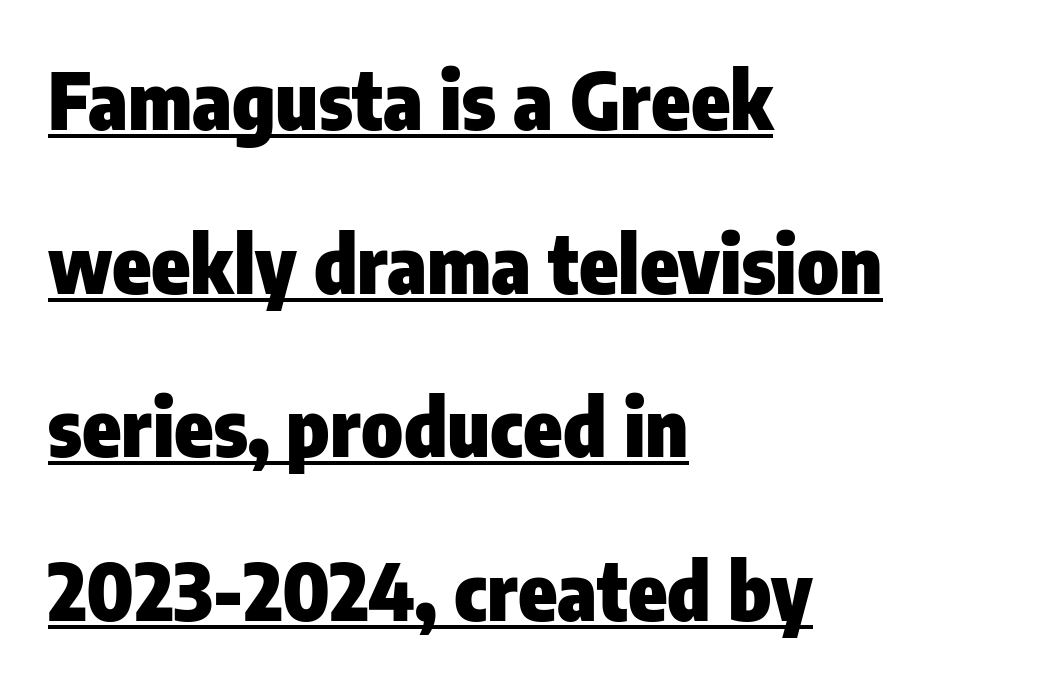
The image shows 79 px heavy, condensed sans-serif type, upright; set left-aligned, loose line spacing (2.07x), normal letter spacing, underlined; low stroke contrast and a medium x-height.
